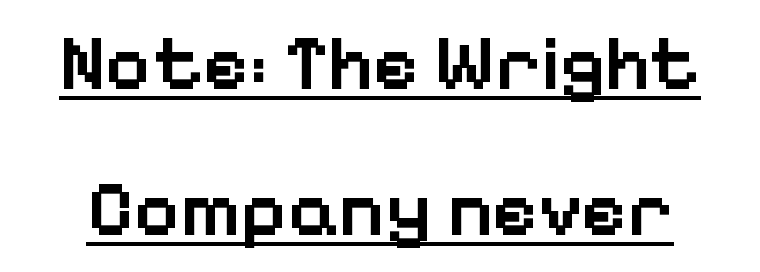
Nope, not italic — everything's standing straight. The sample has been set in demibold, a notch under bold. Varying glyph widths throughout — classic text-font behaviour. These lines are composed in type without serifs. The face used here appears with an underline applied. Characters follow at the spacing the type designer built in.
